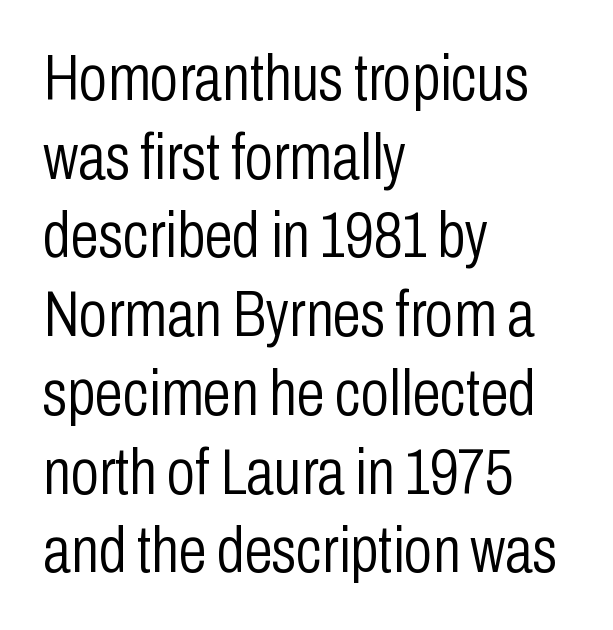
Casual observation: everything's shoved over to the left. Nope, no serifs anywhere on these letters. You can tell it's not italic because the verticals are truly vertical. Counters stay open thanks to moderate or lighter strokes. The words here are not underlined.
